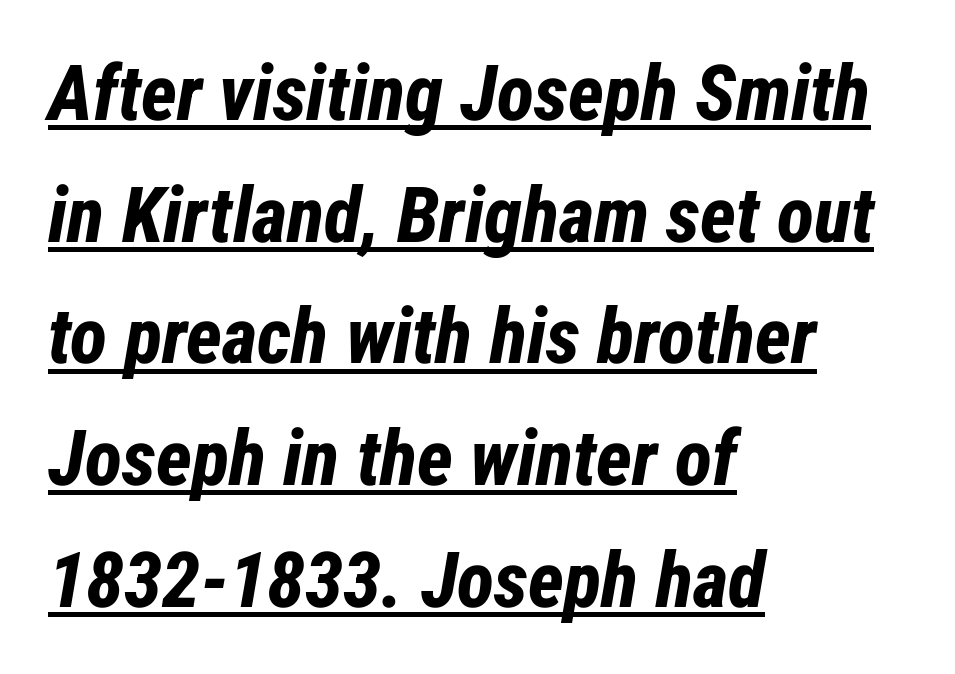
Tall strokes in this sample are angled rather than plumb. Note the varied advance widths — an 'i' is clearly narrower than an 'm'. Caption: standard tracking, unaltered. The vertical gap from one line to the next is medium. These lines are set flush left with a ragged right edge. Caption: bold face, heavy strokes.
